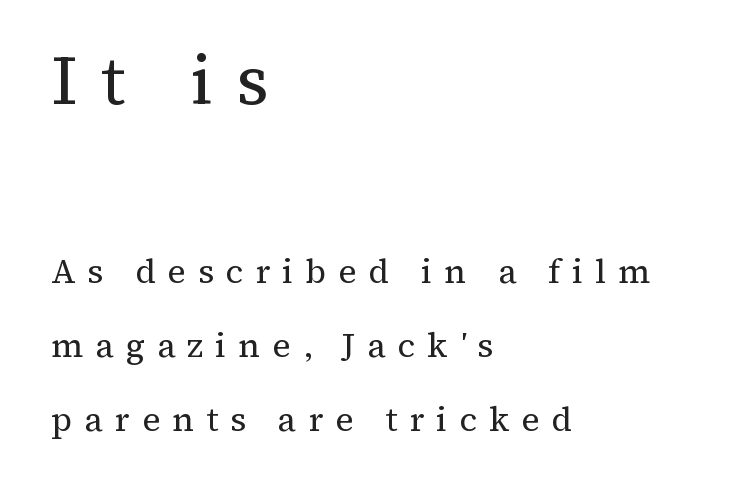
{"serif": "yes", "italic": "no", "bold": "no", "weight": "regular", "width": "normal", "stroke_contrast": "medium", "x_height": "medium", "monospaced": "no", "underline": "no", "align": "left", "line_spacing": "loose", "line_spacing_ratio": 2.18, "letter_spacing": "wide", "letter_spacing_em": 0.35, "larger_block": "first", "size_ratio": 2.03, "glyph_px": 69}
